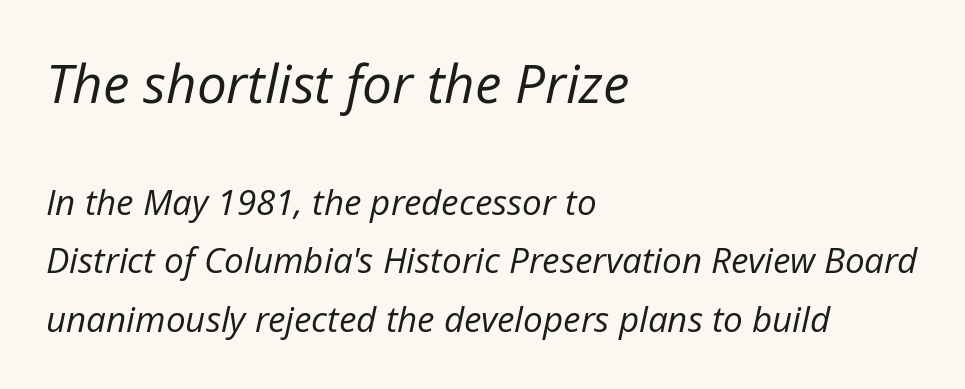
The vertical gap from one line to the next is medium. How are the letters spaced? Ordinarily, with no added tracking. Weight class: somewhere from thin through regular. Italic? Definitely — the glyphs are oblique.
